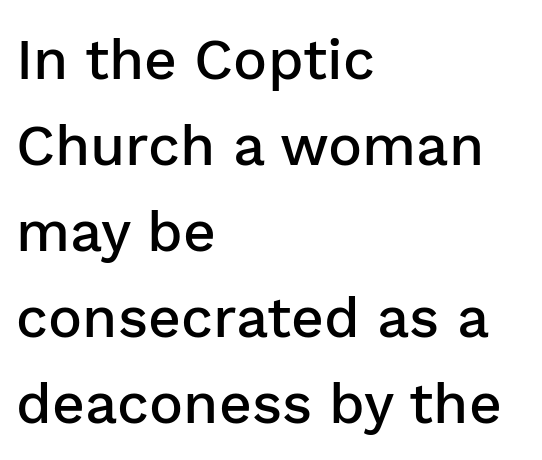
Nothing unusual about the tracking: characters are spaced as the font intends. A somewhat darkened texture: the type is semibold rather than bold. The string is rendered with underlining switched off. The paragraph has a hard left edge and a soft right edge. What kind of face is this? One without serifs — a sans.
